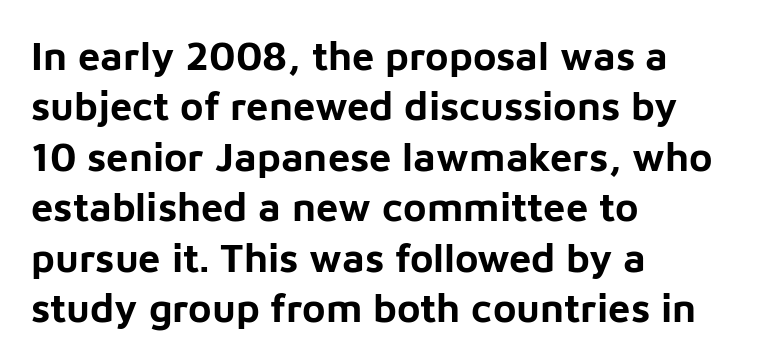
{"serif": "no", "italic": "no", "bold": "yes", "weight": "bold", "width": "normal", "stroke_contrast": "low", "x_height": "medium", "monospaced": "no", "underline": "no", "align": "left", "line_spacing": "normal", "line_spacing_ratio": 1.26, "letter_spacing": "normal", "letter_spacing_em": 0.0, "glyph_px": 40}
